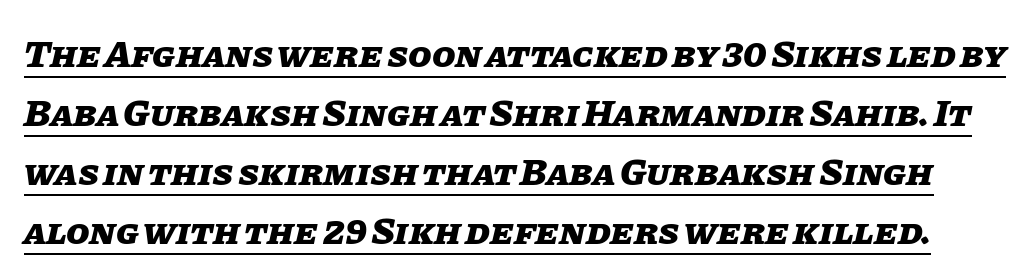
Q: Is the text bold? A: Yes.
Q: Is the text italic (slanted)? A: Yes, it leans right by about 11 degrees.
Q: Is the text underlined? A: Yes.
Q: Is the spacing between letters normal or unusually wide? A: Normal.
Q: Is the spacing between lines tight, normal or loose? A: Normal.
Q: Width (condensed, normal, or wide)? A: Normal.
Q: Stroke contrast? A: Low.
Q: x-height? A: Large.
Q: Monospaced? A: No.
